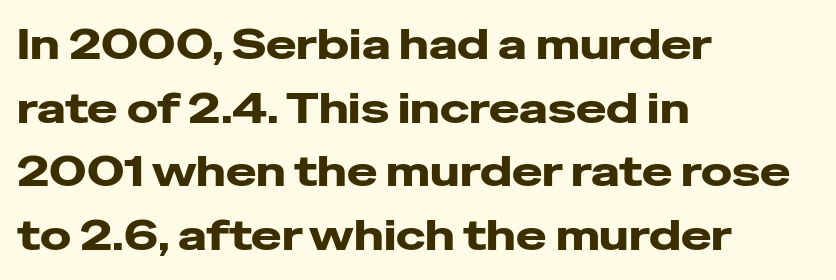
{"serif": "no", "italic": "no", "width": "wide", "stroke_contrast": "low", "x_height": "medium", "monospaced": "no", "underline": "no", "align": "left", "line_spacing": "normal", "line_spacing_ratio": 1.55, "letter_spacing": "normal", "letter_spacing_em": 0.0, "glyph_px": 41}
